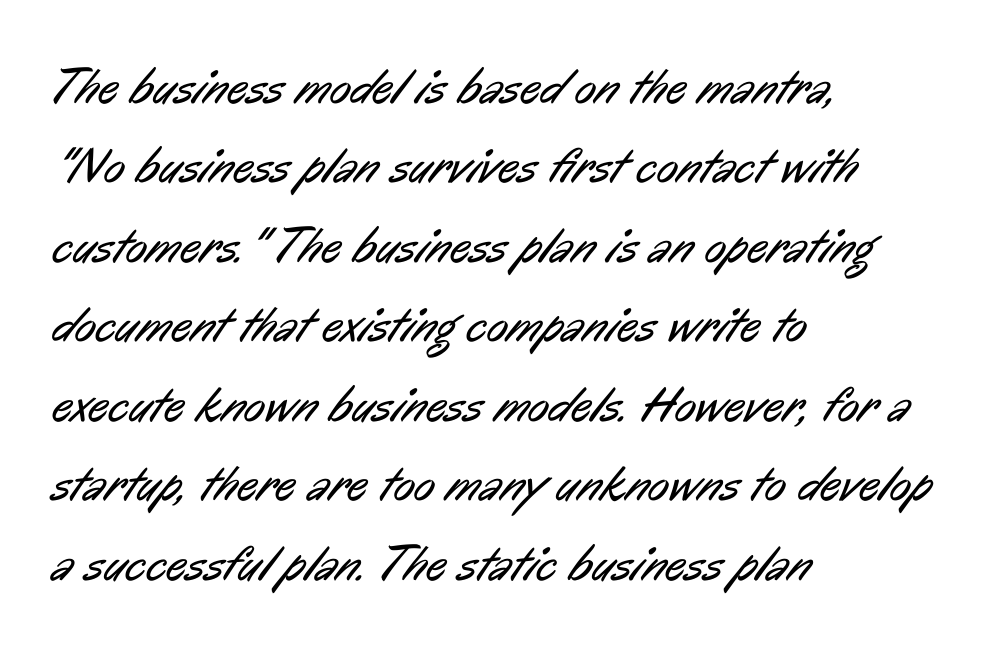
{"serif": "no", "bold": "no", "weight": "regular", "width": "condensed", "stroke_contrast": "low", "x_height": "medium", "monospaced": "no", "underline": "no", "align": "left", "line_spacing": "normal", "line_spacing_ratio": 1.59, "letter_spacing": "normal", "letter_spacing_em": 0.0, "glyph_px": 50}
